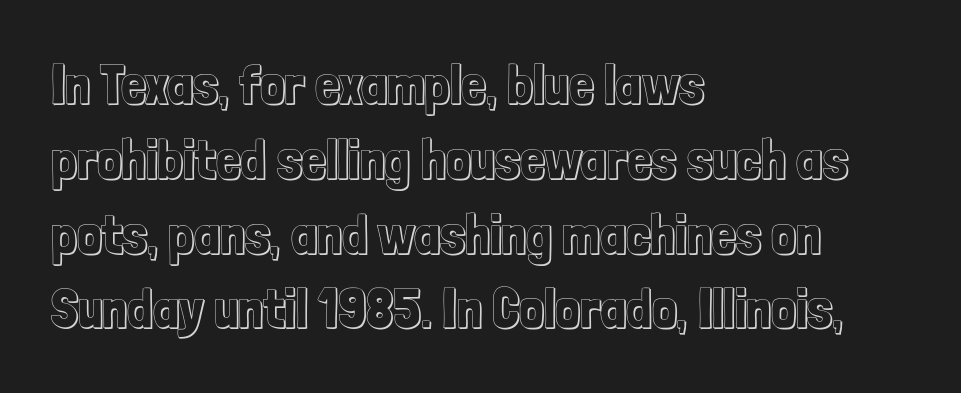
The image shows 55 px condensed type, upright; set left-aligned, normal line spacing (1.36x), normal letter spacing, not underlined; a medium x-height.
